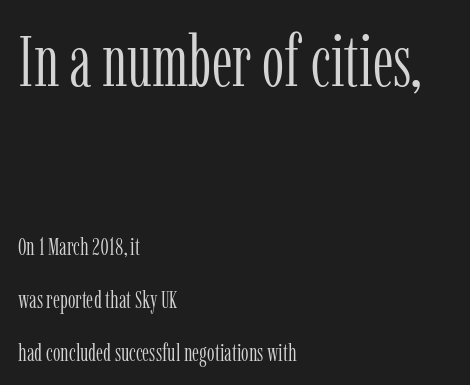
{"serif": "yes", "italic": "no", "bold": "no", "weight": "light", "width": "condensed", "stroke_contrast": "low", "x_height": "medium", "monospaced": "no", "underline": "no", "align": "left", "line_spacing": "loose", "line_spacing_ratio": 2.21, "letter_spacing": "normal", "letter_spacing_em": 0.0, "larger_block": "first", "size_ratio": 2.96, "glyph_px": 71}
